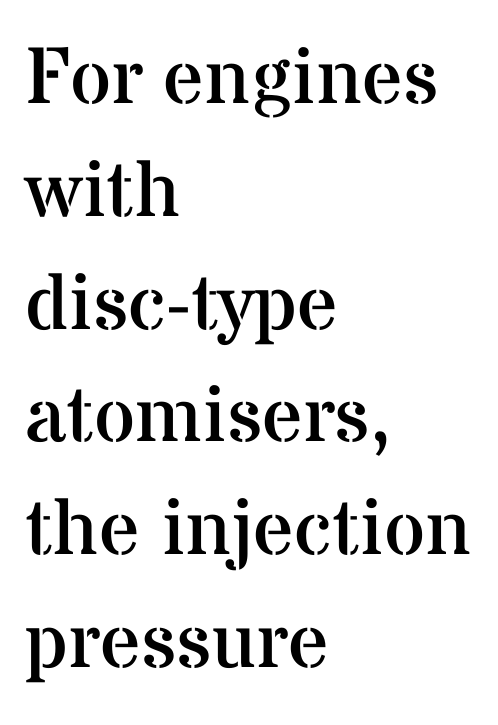
The image shows 80 px regular-weight serif type, upright; set left-aligned, normal line spacing (1.41x), normal letter spacing, not underlined; medium stroke contrast and a medium x-height.
